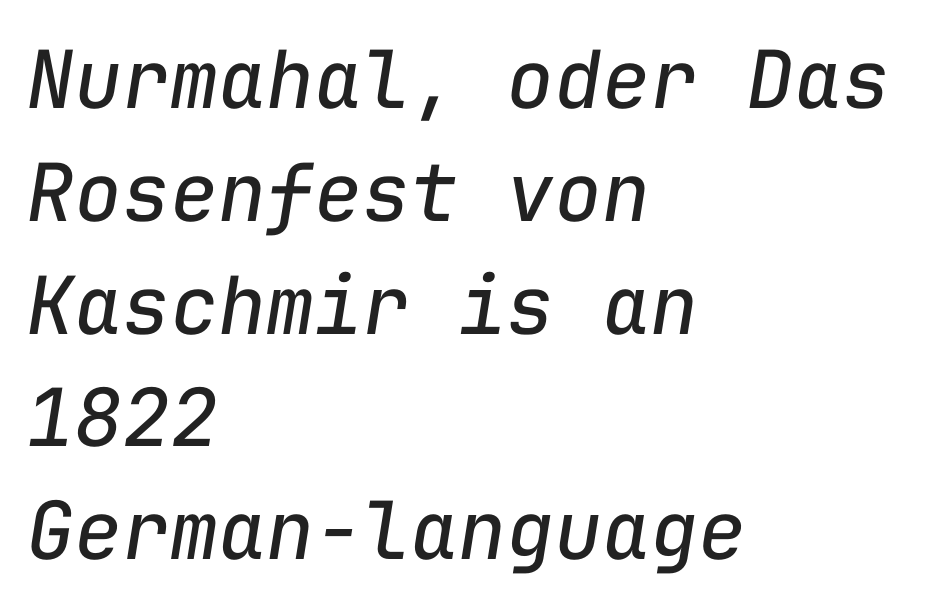
The image shows 80 px regular-weight type, italic (leaning right), monospaced; set left-aligned, normal line spacing (1.41x), normal letter spacing, not underlined; low stroke contrast and a medium x-height.
